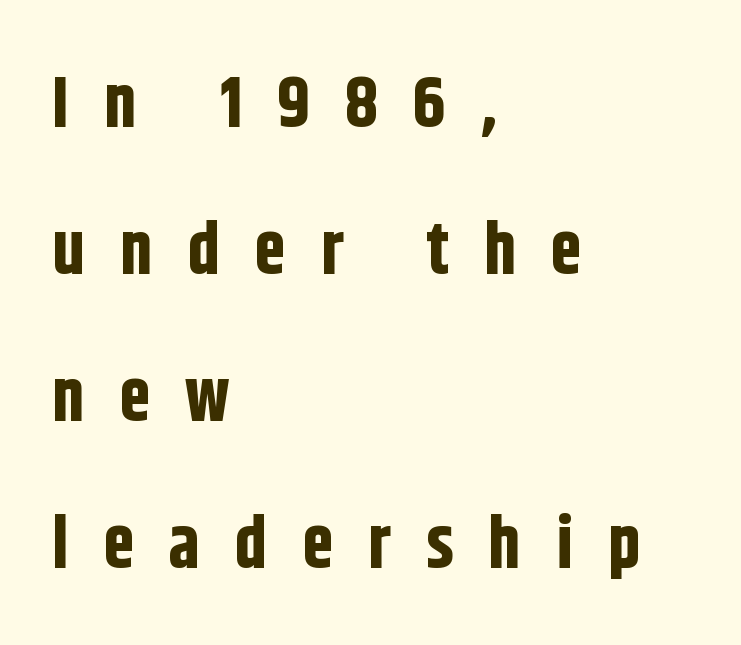
{"serif": "no", "italic": "no", "bold": "yes", "weight": "bold", "width": "condensed", "stroke_contrast": "low", "x_height": "large", "monospaced": "no", "underline": "no", "align": "left", "line_spacing": "loose", "line_spacing_ratio": 2.07, "letter_spacing": "wide", "letter_spacing_em": 0.49, "glyph_px": 71}
